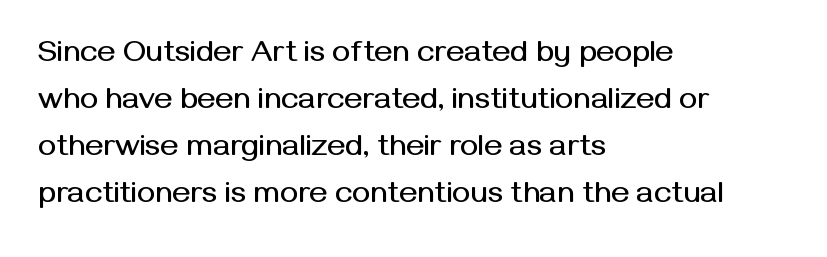
The image shows 31 px sans-serif type, upright; set left-aligned, normal line spacing (1.52x), normal letter spacing, not underlined; medium stroke contrast and a medium x-height.
